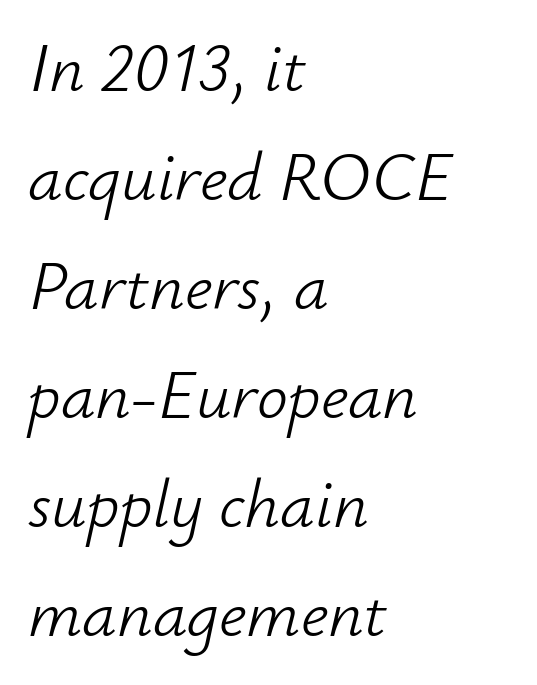
{"italic": "yes", "lean": "right", "slant_degrees": 12, "bold": "no", "weight": "light", "width": "normal", "stroke_contrast": "low", "x_height": "small", "monospaced": "no", "underline": "no", "align": "left", "line_spacing": "normal", "line_spacing_ratio": 1.58, "letter_spacing": "normal", "letter_spacing_em": 0.0, "glyph_px": 69}
